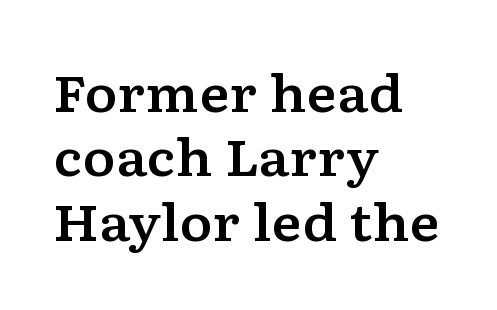
The image shows 50 px wide serif type, upright; set left-aligned, normal line spacing (1.29x), normal letter spacing, not underlined; low stroke contrast and a medium x-height.
